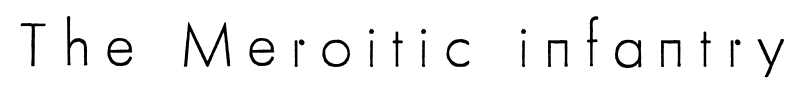
The face used here is a sans, in the tradition of grotesques and geometrics. Looks like regular typesetting: each glyph gets only the width it needs. Weight class: somewhere from thin through regular. Letters rest on an invisible, unmarked baseline.
